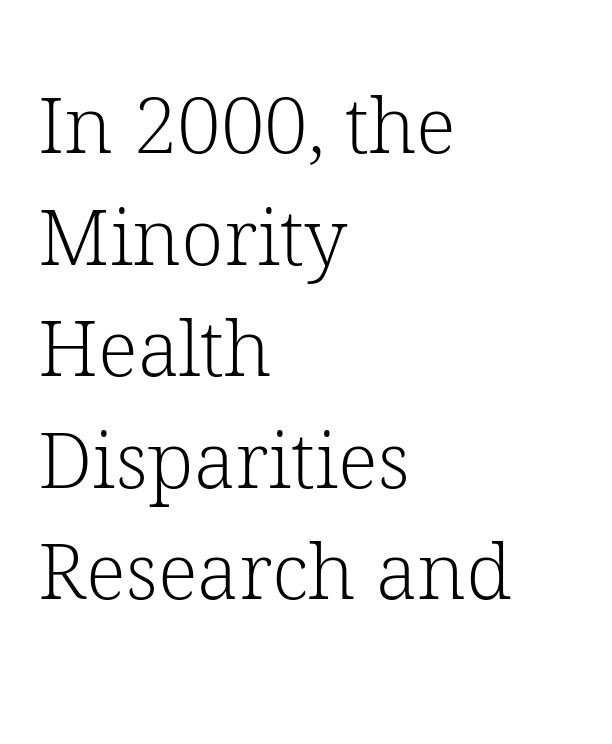
Q: Is the text bold? A: No.
Q: Is the text italic (slanted)? A: No, it is upright.
Q: Is the typeface a serif or a sans-serif typeface? A: Serif.
Q: Is the text underlined? A: No.
Q: How is the paragraph aligned? A: Left-aligned.
Q: Is the spacing between letters normal or unusually wide? A: Normal.
Q: Is the spacing between lines tight, normal or loose? A: Normal.
Q: Width (condensed, normal, or wide)? A: Normal.
Q: Stroke contrast? A: Low.
Q: x-height? A: Medium.
Q: Monospaced? A: No.
